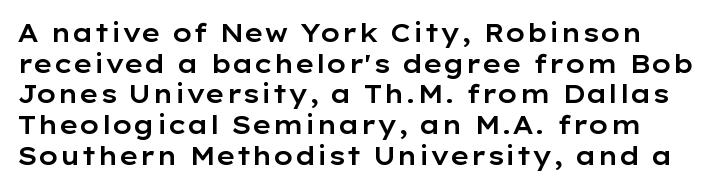
The image shows 25 px text type, upright; set line spacing 1.23x, normal letter spacing, not underlined.
